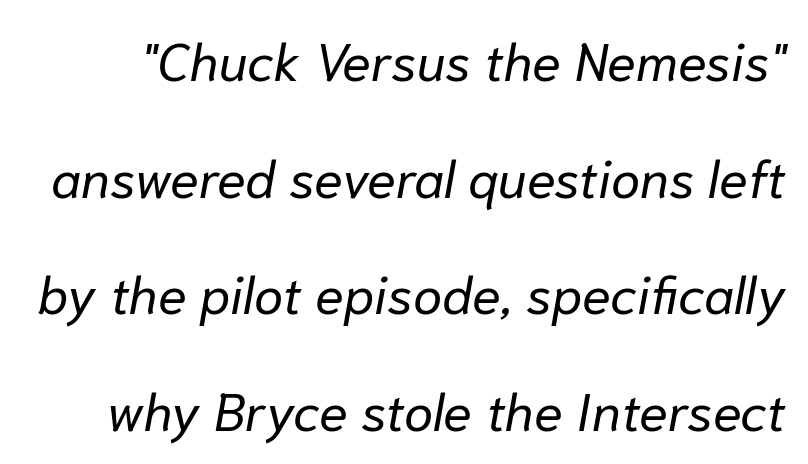
Q: Is the text bold? A: No.
Q: Is the text italic (slanted)? A: Yes, it leans right by about 10 degrees.
Q: Is the text underlined? A: No.
Q: Is the spacing between letters normal or unusually wide? A: Normal.
Q: Is the spacing between lines tight, normal or loose? A: Loose.
Q: Width (condensed, normal, or wide)? A: Normal.
Q: Stroke contrast? A: Low.
Q: x-height? A: Medium.
Q: Monospaced? A: No.
